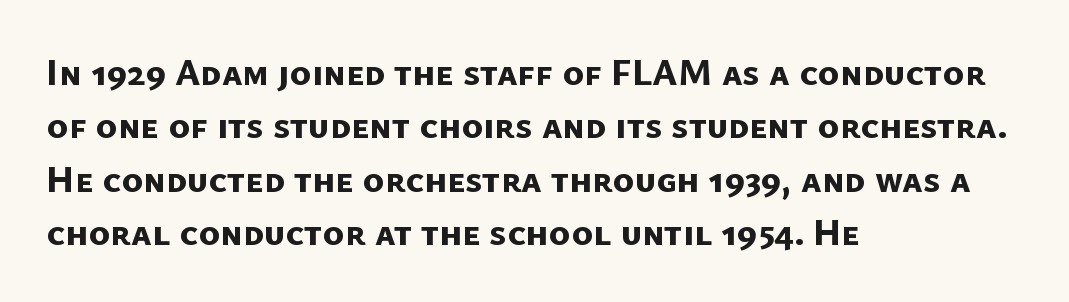
{"serif": "no", "bold": "yes", "weight": "bold", "width": "normal", "stroke_contrast": "low", "x_height": "medium", "monospaced": "no", "underline": "no", "align": "left", "line_spacing": "normal", "line_spacing_ratio": 1.44, "letter_spacing": "normal", "letter_spacing_em": 0.0, "glyph_px": 37}
